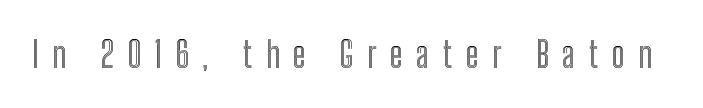
Only glyphs here, with clear space below each row. Substantial extra tracking has been applied to these lines. Rendered with straight, roman letterforms. Character widths vary here, with narrow letters taking less room than wide ones.
